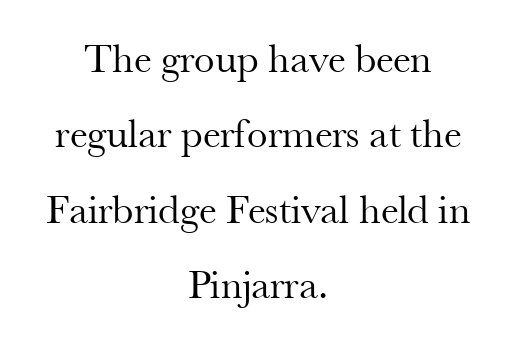
Teacher's note: observe the equal gaps on both sides — that is centered alignment. The type is set solid horizontally, with unmodified tracking. Clear beneath every line of the passage. You could not count columns in this text — the font is proportionally spaced. When letters stand straight like this, we call the style roman or upright.
